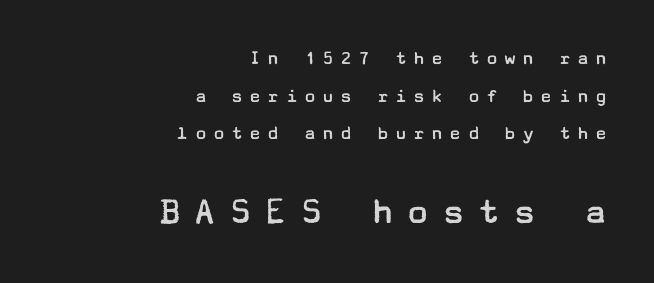
The image shows 39 px regular-weight, wide sans-serif type, upright; set right-aligned, line spacing 1.88x, unusually wide letter spacing (+0.31 em), not underlined; the second (bottom) block is 1.95x larger; low stroke contrast and a medium x-height.
